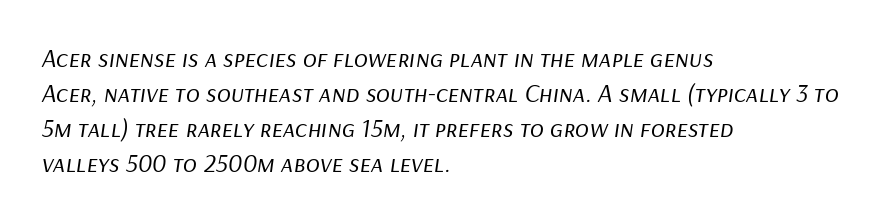
The image shows 26 px text type, italic (leaning right); set left-aligned, normal line spacing (1.35x), normal letter spacing, not underlined.
